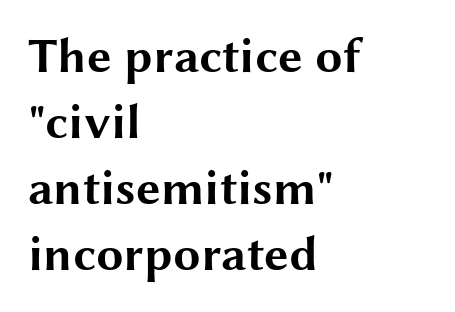
Q: Is the text bold? A: Yes.
Q: Is the text italic (slanted)? A: No, it is upright.
Q: Is the typeface a serif or a sans-serif typeface? A: Sans-serif.
Q: Is the text underlined? A: No.
Q: How is the paragraph aligned? A: Left-aligned.
Q: Is the spacing between letters normal or unusually wide? A: Normal.
Q: Is the spacing between lines tight, normal or loose? A: Normal.
Q: Width (condensed, normal, or wide)? A: Wide.
Q: Stroke contrast? A: Medium.
Q: x-height? A: Medium.
Q: Monospaced? A: No.
